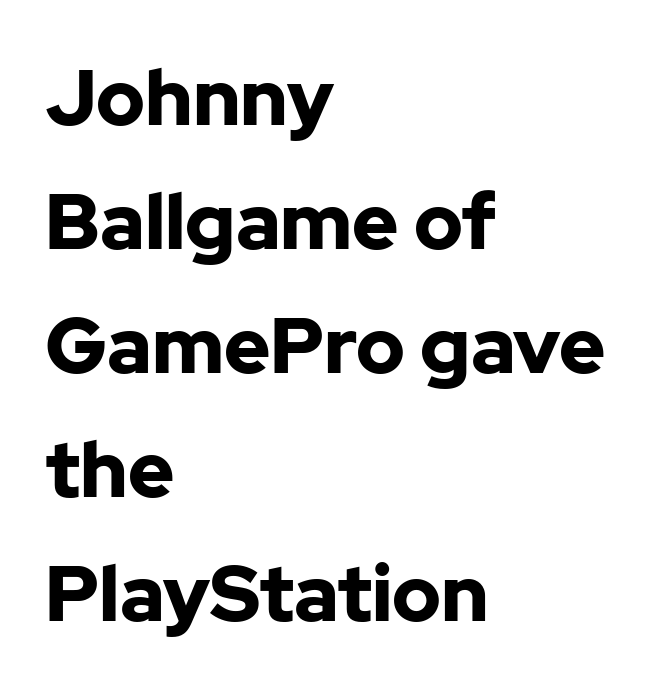
The image shows 78 px bold sans-serif type, upright; set left-aligned, normal line spacing (1.59x), normal letter spacing, not underlined; low stroke contrast and a medium x-height.
